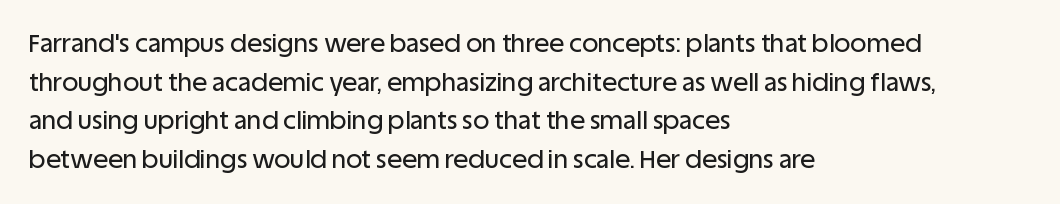
Q: Is the text italic (slanted)? A: No, it is upright.
Q: Is the text underlined? A: No.
Q: How is the paragraph aligned? A: Left-aligned.
Q: Is the spacing between letters normal or unusually wide? A: Normal.
Q: Is the spacing between lines tight, normal or loose? A: Normal.
